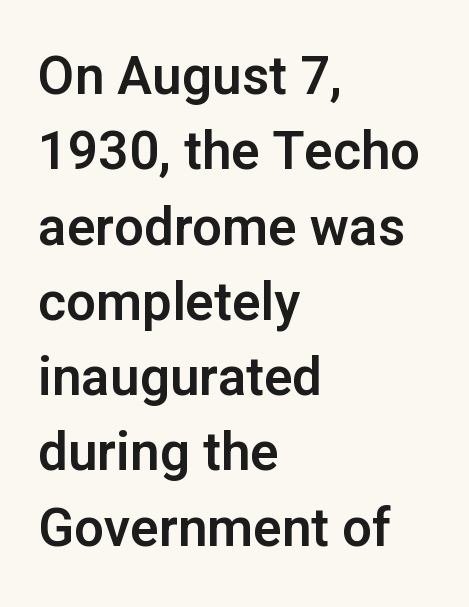
Q: Is the text italic (slanted)? A: No, it is upright.
Q: Is the typeface a serif or a sans-serif typeface? A: Sans-serif.
Q: Is the text underlined? A: No.
Q: How is the paragraph aligned? A: Left-aligned.
Q: Is the spacing between letters normal or unusually wide? A: Normal.
Q: Is the spacing between lines tight, normal or loose? A: Normal.
Q: Width (condensed, normal, or wide)? A: Normal.
Q: Stroke contrast? A: Low.
Q: x-height? A: Medium.
Q: Monospaced? A: No.
